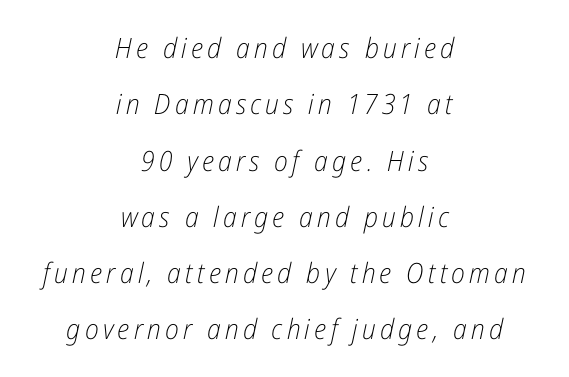
Baseline-to-baseline distance is far greater than the letter height. The letters are slanted; this is an italic face. Do the characters align in a grid? No, the font is proportional. Lines of text with bare space underneath.
